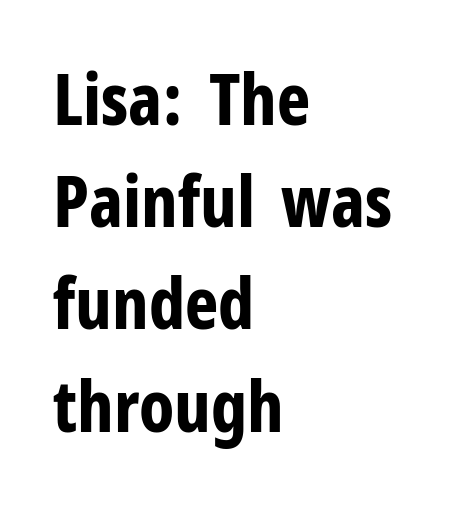
Tracking here is standard; glyphs follow each other at the usual distance. Designer's note — italics off, roman on. These lines are rendered in a variable-pitch font. This is sans-serif lettering, the kind often seen on screens and signage. The leading is moderate, giving the passage an even texture.
